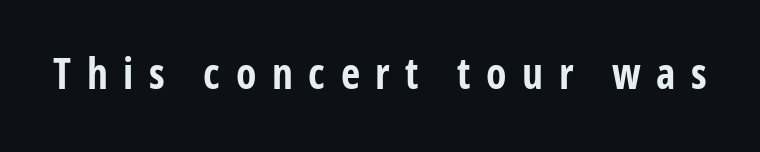
The image shows 42 px bold, condensed sans-serif type, upright; set unusually wide letter spacing (+0.37 em), not underlined; low stroke contrast and a medium x-height.
